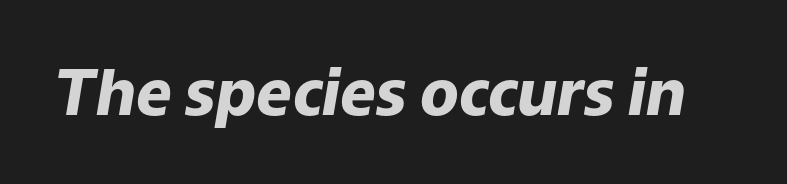
{"italic": "yes", "lean": "right", "slant_degrees": 9, "bold": "yes", "weight": "heavy", "width": "normal", "stroke_contrast": "low", "x_height": "medium", "monospaced": "no", "underline": "no", "letter_spacing": "normal", "letter_spacing_em": 0.0, "glyph_px": 63}
